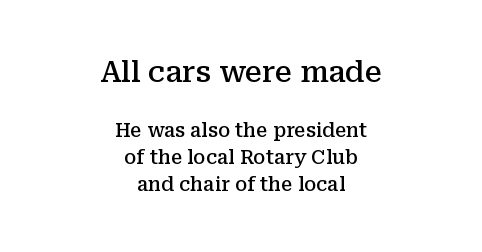
Q: Is the text bold? A: Semi-bold.
Q: Is the text italic (slanted)? A: No, it is upright.
Q: Is the typeface a serif or a sans-serif typeface? A: Serif.
Q: Is the text underlined? A: No.
Q: How is the paragraph aligned? A: Centered.
Q: Is the spacing between letters normal or unusually wide? A: Normal.
Q: Is the spacing between lines tight, normal or loose? A: Normal.
Q: Which block of text is set in a larger size, the first (top) or the second (bottom)? A: The first (top) one.
Q: Width (condensed, normal, or wide)? A: Normal.
Q: Stroke contrast? A: Medium.
Q: x-height? A: Medium.
Q: Monospaced? A: No.
